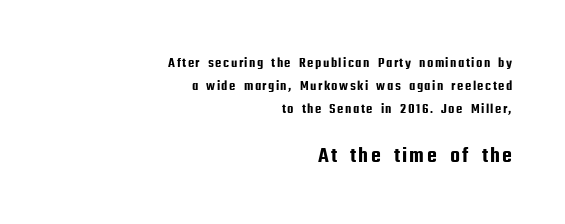
This is roman type, the default non-slanted kind. Top chunk: small. Bottom chunk: large. Evenly set lines give the paragraph a standard silhouette. Reading down the block, your eye finds every line finishing at a fixed right position.
